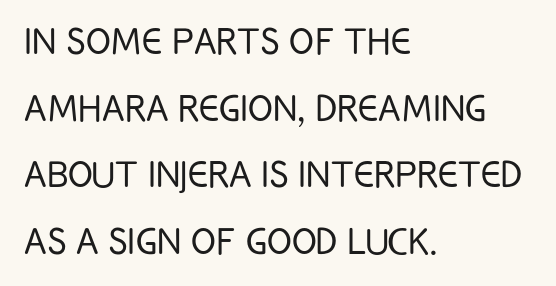
Q: Is the text bold? A: No.
Q: Is the text italic (slanted)? A: No, it is upright.
Q: Is the typeface a serif or a sans-serif typeface? A: Sans-serif.
Q: Is the text underlined? A: No.
Q: How is the paragraph aligned? A: Left-aligned.
Q: Is the spacing between letters normal or unusually wide? A: Normal.
Q: Is the spacing between lines tight, normal or loose? A: Normal.
Q: Width (condensed, normal, or wide)? A: Condensed.
Q: Stroke contrast? A: Low.
Q: x-height? A: Large.
Q: Monospaced? A: No.
